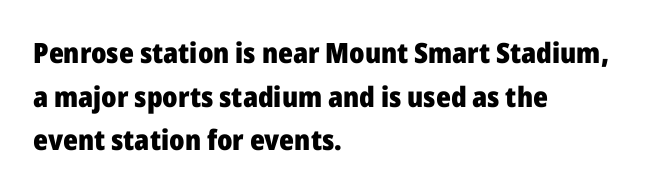
{"serif": "no", "italic": "no", "bold": "yes", "weight": "heavy", "width": "normal", "stroke_contrast": "low", "x_height": "medium", "monospaced": "no", "underline": "no", "align": "left", "line_spacing": "normal", "line_spacing_ratio": 1.56, "letter_spacing": "normal", "letter_spacing_em": 0.0, "glyph_px": 28}
